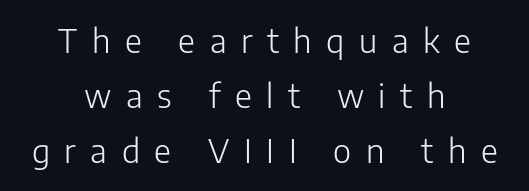
{"serif": "no", "italic": "no", "bold": "no", "weight": "light", "width": "normal", "stroke_contrast": "low", "x_height": "medium", "monospaced": "no", "underline": "no", "align": "center", "line_spacing": "normal", "line_spacing_ratio": 1.67, "letter_spacing": "wide", "letter_spacing_em": 0.44, "glyph_px": 33}
